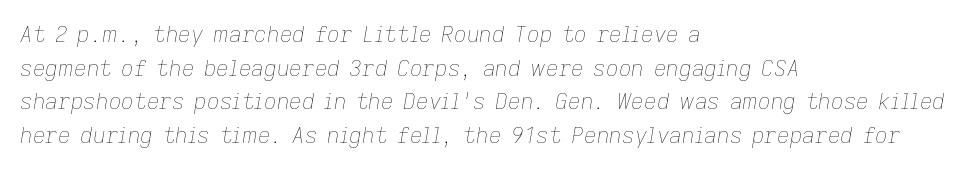
One glance says typical: line gaps are just what's usual. On a weight scale, this lands at 450 or below. Yep, that's italic — everything's leaning. Characters follow at the spacing the type designer built in. Letters rest on an invisible, unmarked baseline. Line beginnings align vertically; line endings do not.
